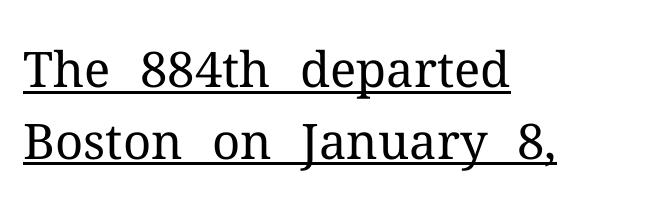
{"serif": "yes", "italic": "no", "bold": "no", "weight": "regular", "width": "normal", "stroke_contrast": "medium", "x_height": "medium", "monospaced": "no", "underline": "yes", "align": "left", "line_spacing": "normal", "line_spacing_ratio": 1.46, "letter_spacing": "normal", "letter_spacing_em": 0.0, "glyph_px": 49}
